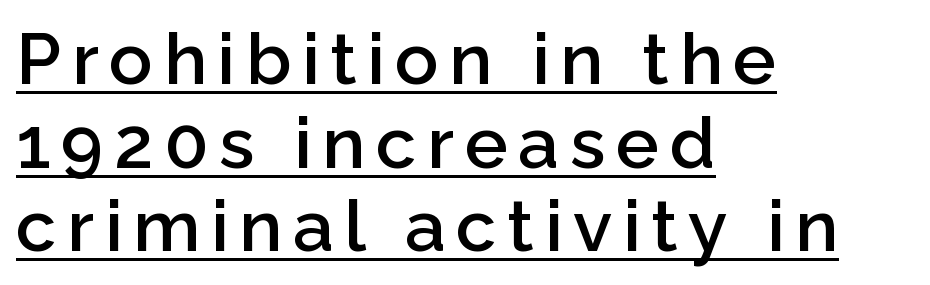
The image shows 72 px semibold sans-serif type, upright; set left-aligned, line spacing 1.16x, underlined; low stroke contrast and a medium x-height.
